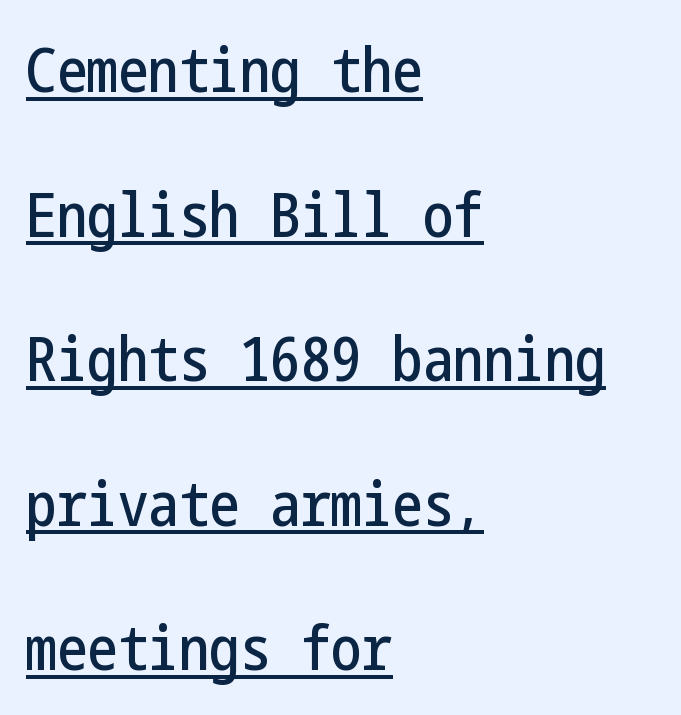
{"serif": "no", "italic": "no", "width": "condensed", "stroke_contrast": "low", "x_height": "medium", "underline": "yes", "align": "left", "line_spacing": "loose", "line_spacing_ratio": 2.37, "letter_spacing": "normal", "letter_spacing_em": 0.0, "glyph_px": 61}
